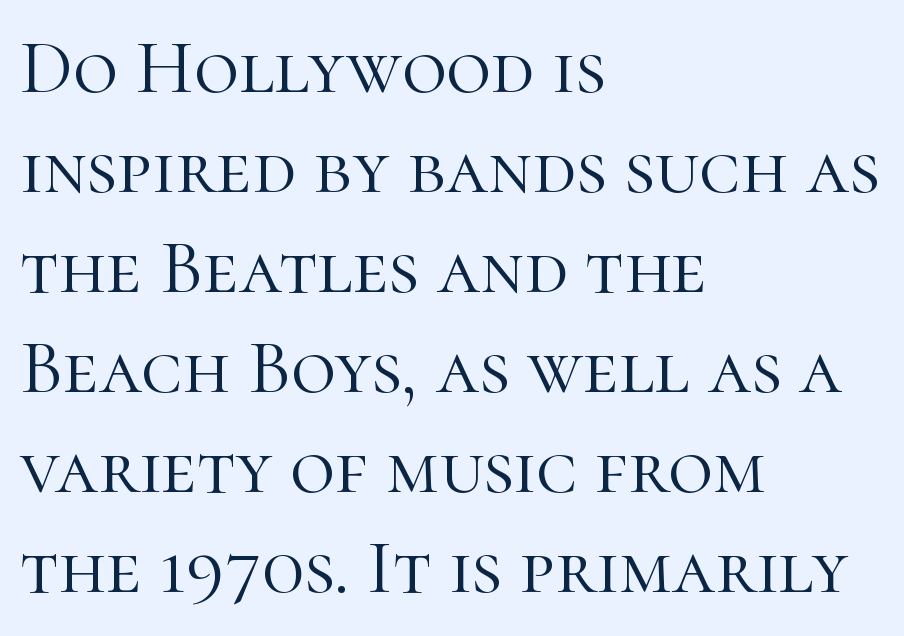
The image shows 77 px light serif type, upright; set left-aligned, normal line spacing (1.3x), normal letter spacing, not underlined; high stroke contrast and a medium x-height.
